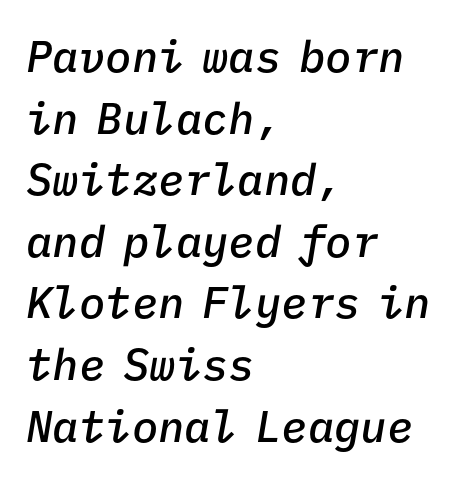
What's the leading like? Ordinary, nothing unusual. Style check: oblique. Check under the words: just untouched page. A typesetter would call this zero additional tracking.
